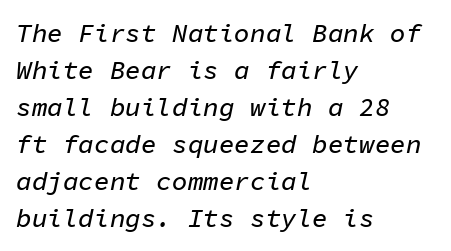
The image shows 26 px text type, italic (leaning right); set left-aligned, normal line spacing (1.42x), normal letter spacing, not underlined.
